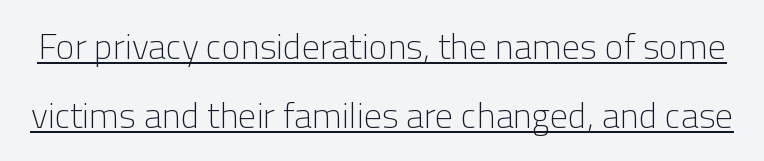
The image shows 36 px light sans-serif type, upright; set loose line spacing (1.93x), normal letter spacing, underlined; low stroke contrast and a medium x-height.
